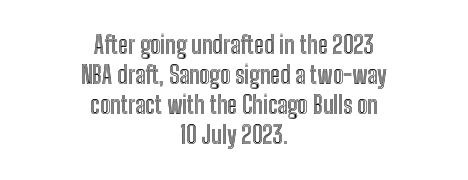
Q: Is the text italic (slanted)? A: No, it is upright.
Q: Is the text underlined? A: No.
Q: How is the paragraph aligned? A: Centered.
Q: Is the spacing between letters normal or unusually wide? A: Normal.
Q: Is the spacing between lines tight, normal or loose? A: Normal.
